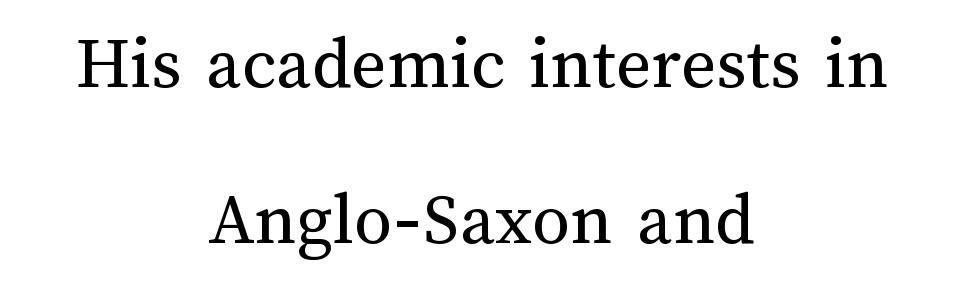
{"italic": "no", "bold": "no", "weight": "regular", "width": "normal", "stroke_contrast": "medium", "x_height": "medium", "monospaced": "no", "underline": "no", "align": "center", "line_spacing": "loose", "line_spacing_ratio": 2.05, "letter_spacing": "normal", "letter_spacing_em": 0.0, "glyph_px": 76}
